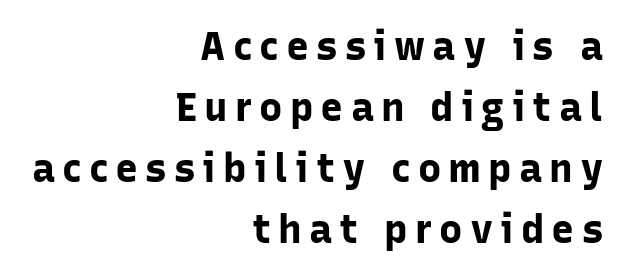
{"serif": "no", "italic": "no", "bold": "yes", "weight": "bold", "width": "normal", "stroke_contrast": "low", "x_height": "medium", "monospaced": "no", "underline": "no", "align": "right", "line_spacing": "normal", "line_spacing_ratio": 1.56, "glyph_px": 39}
